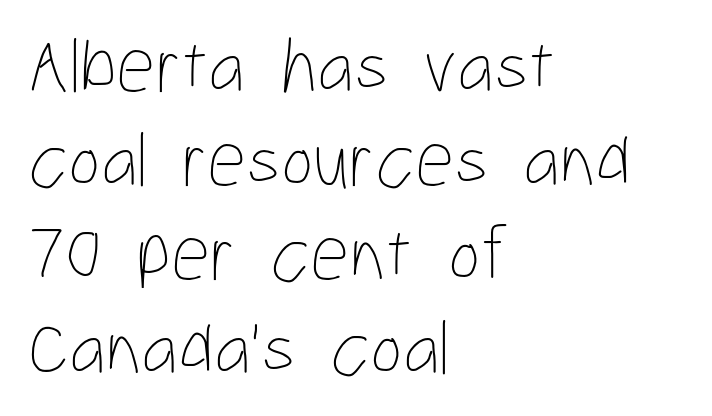
The image shows 77 px thin, condensed type, upright; set left-aligned, line spacing 1.22x, normal letter spacing, not underlined; low stroke contrast and a medium x-height.
